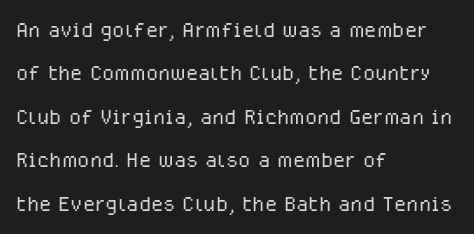
{"serif": "no", "italic": "no", "bold": "no", "weight": "light", "width": "normal", "stroke_contrast": "low", "x_height": "medium", "monospaced": "no", "underline": "no", "align": "left", "line_spacing": "normal", "line_spacing_ratio": 1.55, "letter_spacing": "normal", "letter_spacing_em": 0.0, "glyph_px": 28}
